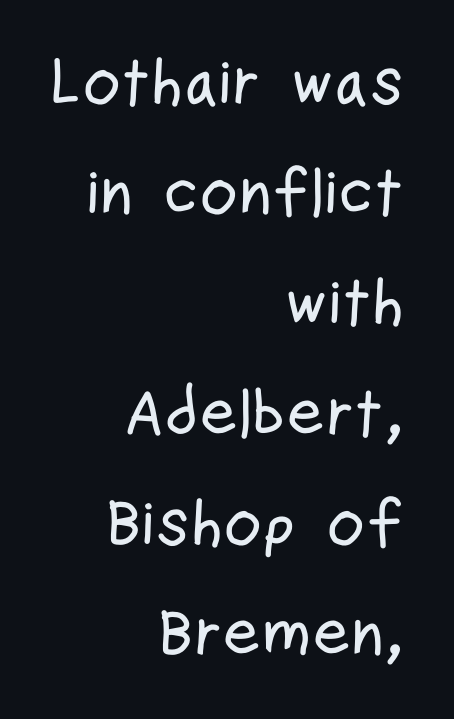
{"serif": "no", "italic": "no", "width": "condensed", "stroke_contrast": "low", "x_height": "medium", "monospaced": "no", "underline": "no", "align": "right", "line_spacing": "normal", "line_spacing_ratio": 1.67, "letter_spacing": "normal", "letter_spacing_em": 0.0, "glyph_px": 66}
